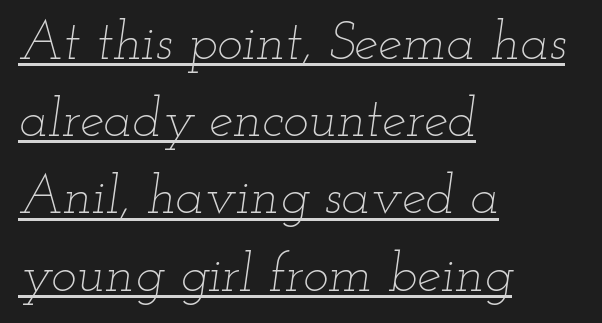
{"italic": "yes", "lean": "right", "slant_degrees": 12, "bold": "no", "weight": "thin", "width": "wide", "stroke_contrast": "low", "x_height": "small", "monospaced": "no", "underline": "yes", "align": "left", "line_spacing": "normal", "line_spacing_ratio": 1.43, "letter_spacing": "normal", "letter_spacing_em": 0.0, "glyph_px": 54}
